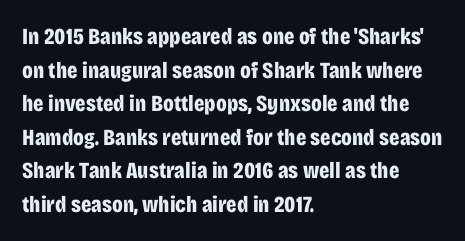
Each line starts at the same left margin while the right side varies. One glance says typical: line gaps are just what's usual. Nope, not italic — everything's standing straight. Plenty of ink on the page — the face is bold.
